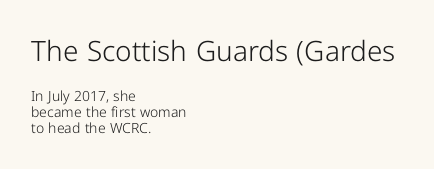
Q: Is the text bold? A: No.
Q: Is the text italic (slanted)? A: No, it is upright.
Q: Is the typeface a serif or a sans-serif typeface? A: Sans-serif.
Q: Is the text underlined? A: No.
Q: How is the paragraph aligned? A: Left-aligned.
Q: Is the spacing between letters normal or unusually wide? A: Normal.
Q: Is the spacing between lines tight, normal or loose? A: Tight.
Q: Which block of text is set in a larger size, the first (top) or the second (bottom)? A: The first (top) one.
Q: Width (condensed, normal, or wide)? A: Normal.
Q: Stroke contrast? A: Low.
Q: x-height? A: Medium.
Q: Monospaced? A: No.
